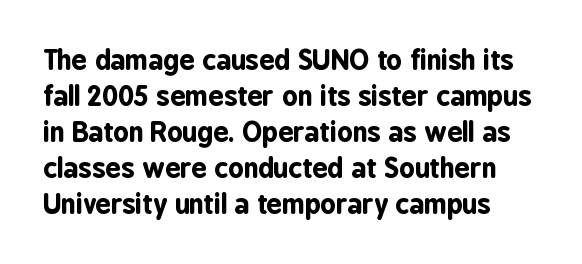
Q: Is the text bold? A: Yes.
Q: Is the text italic (slanted)? A: No, it is upright.
Q: Is the text underlined? A: No.
Q: Is the spacing between letters normal or unusually wide? A: Normal.
Q: Is the spacing between lines tight, normal or loose? A: Normal.
